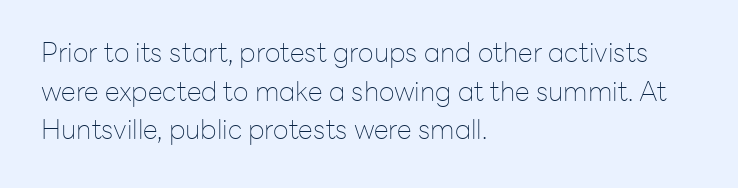
{"italic": "no", "bold": "no", "underline": "no", "align": "left", "line_spacing": "normal", "line_spacing_ratio": 1.43, "letter_spacing": "normal", "letter_spacing_em": 0.0, "glyph_px": 27}
